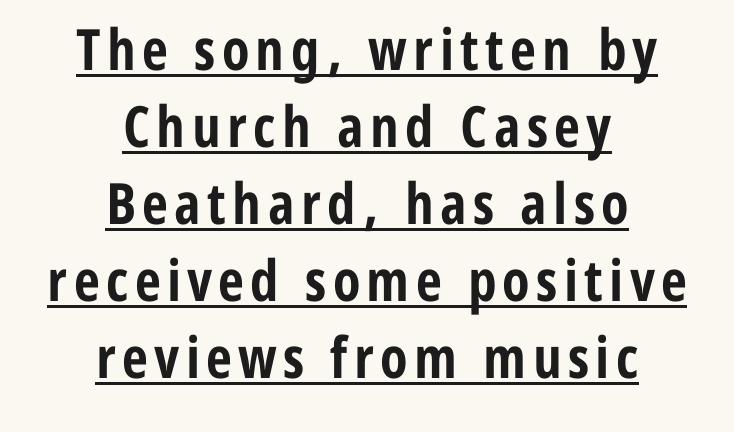
A student would call this center alignment; a typographer would say set centered. Normally led — the rows are evenly, conventionally spaced. Look at the stroke-to-counter ratio: heavy, a bold. To sum up the face: it is a sans, with no serifs.
